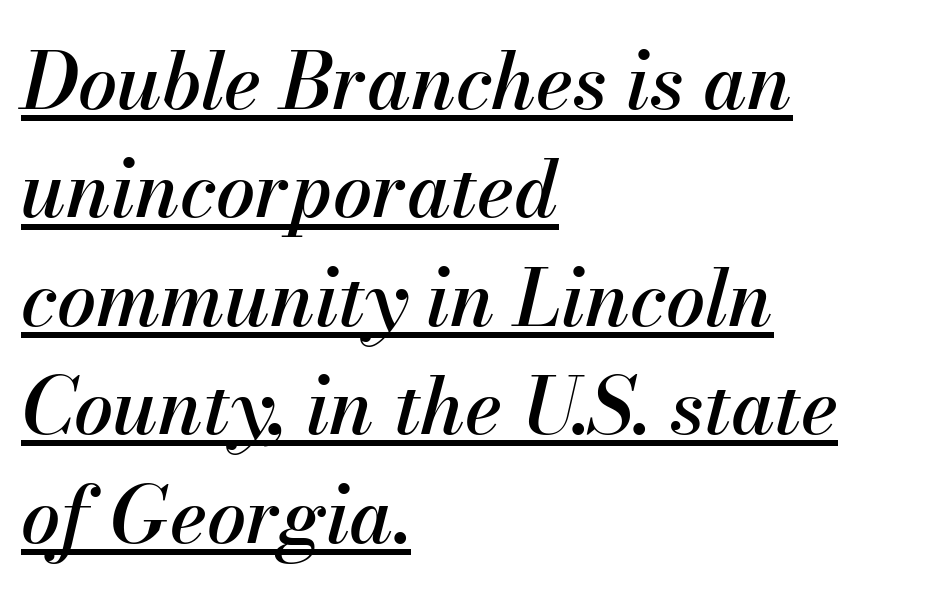
{"italic": "yes", "lean": "right", "slant_degrees": 13, "width": "normal", "stroke_contrast": "medium", "x_height": "small", "monospaced": "no", "underline": "yes", "align": "left", "line_spacing": "normal", "line_spacing_ratio": 1.39, "letter_spacing": "normal", "letter_spacing_em": 0.0, "glyph_px": 78}
